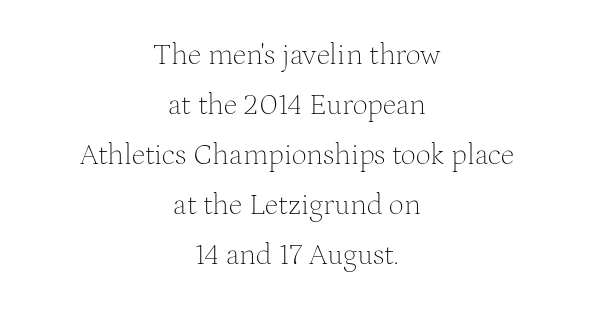
The image shows 30 px thin serif type, upright; set centered, normal line spacing (1.67x), normal letter spacing, not underlined; medium stroke contrast and a medium x-height.
